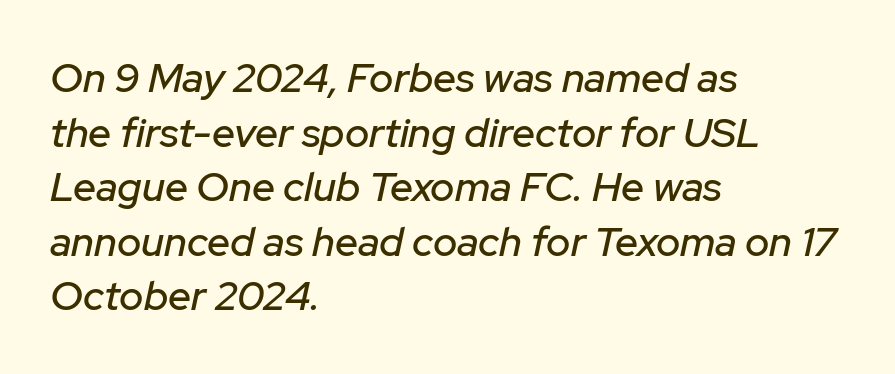
{"italic": "yes", "lean": "right", "slant_degrees": 12, "width": "normal", "stroke_contrast": "low", "x_height": "medium", "monospaced": "no", "underline": "no", "align": "left", "line_spacing": "normal", "line_spacing_ratio": 1.33, "letter_spacing": "normal", "letter_spacing_em": 0.0, "glyph_px": 41}
